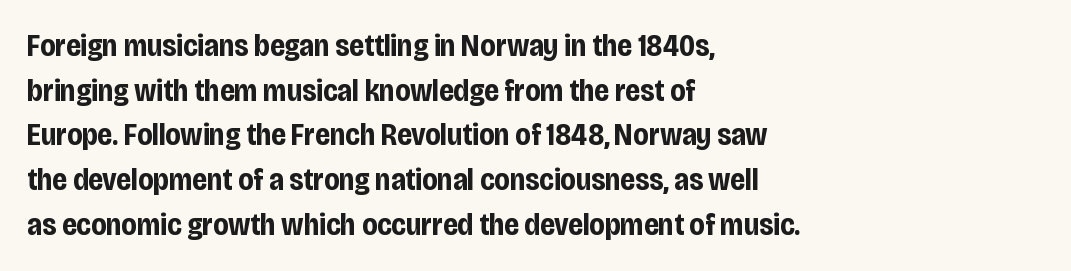
The image shows 31 px bold, condensed sans-serif type, upright; set left-aligned, normal line spacing (1.44x), normal letter spacing, not underlined; low stroke contrast and a large x-height.
